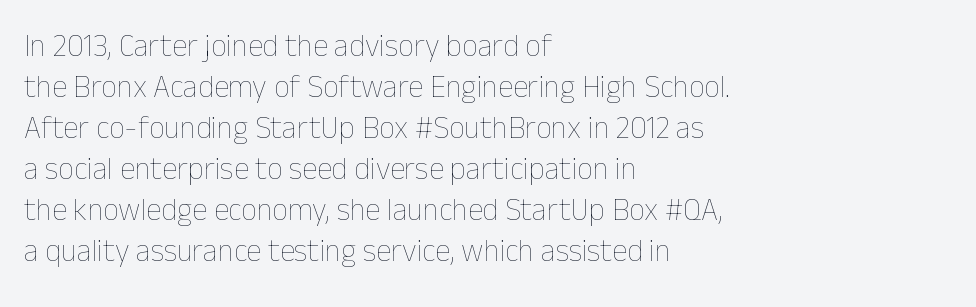
{"italic": "no", "bold": "no", "weight": "thin", "width": "normal", "stroke_contrast": "low", "x_height": "medium", "monospaced": "no", "underline": "no", "align": "left", "line_spacing": "normal", "line_spacing_ratio": 1.32, "letter_spacing": "normal", "letter_spacing_em": 0.0, "glyph_px": 31}
